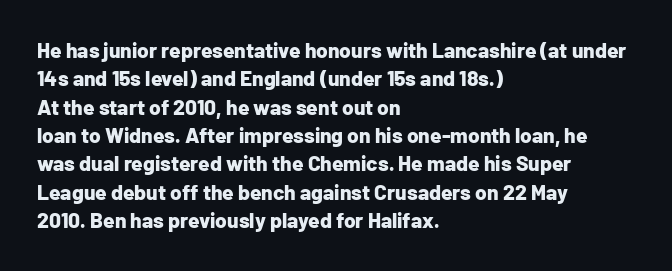
The image shows 21 px bold type, upright; set left-aligned, normal line spacing (1.35x), normal letter spacing, not underlined.
